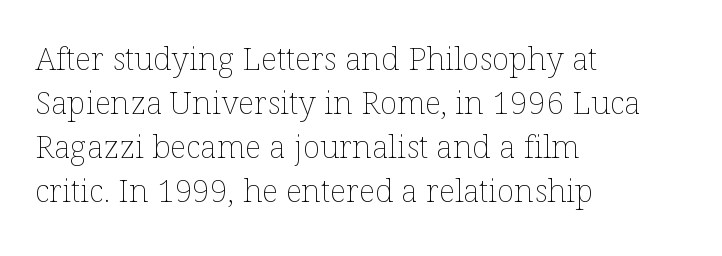
The lines in this sample share a left origin and differ only in where they stop. A roman cut, with each character standing at attention. A clean baseline with only descenders dipping below it. Spacing verdict: proportional, widths tailored to each character. Nothing unusual about the tracking: characters are spaced as the font intends.
